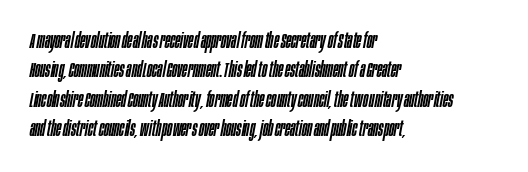
{"italic": "yes", "lean": "right", "slant_degrees": 10, "underline": "no", "align": "left", "line_spacing": "normal", "line_spacing_ratio": 1.33, "letter_spacing": "normal", "letter_spacing_em": 0.0, "glyph_px": 22}
